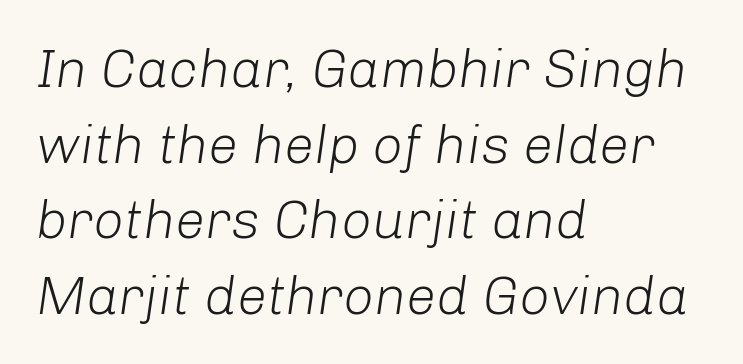
{"italic": "yes", "lean": "right", "slant_degrees": 8, "bold": "no", "weight": "light", "width": "normal", "stroke_contrast": "low", "x_height": "medium", "monospaced": "no", "underline": "no", "align": "left", "line_spacing": "normal", "line_spacing_ratio": 1.4, "letter_spacing": "normal", "letter_spacing_em": 0.0, "glyph_px": 54}
